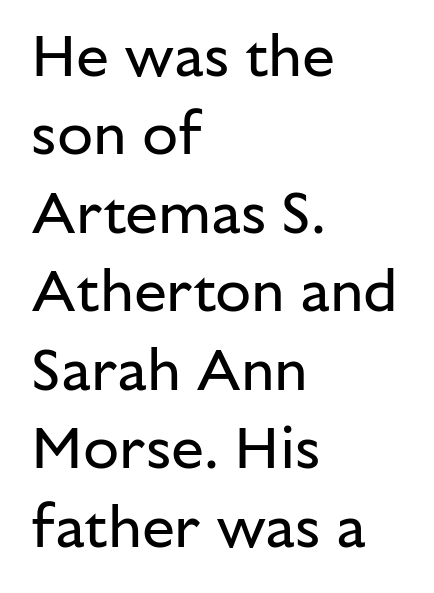
{"serif": "no", "italic": "no", "bold": "no", "weight": "regular", "width": "normal", "stroke_contrast": "low", "x_height": "medium", "monospaced": "no", "underline": "no", "align": "left", "line_spacing": "normal", "line_spacing_ratio": 1.33, "letter_spacing": "normal", "letter_spacing_em": 0.0, "glyph_px": 59}
